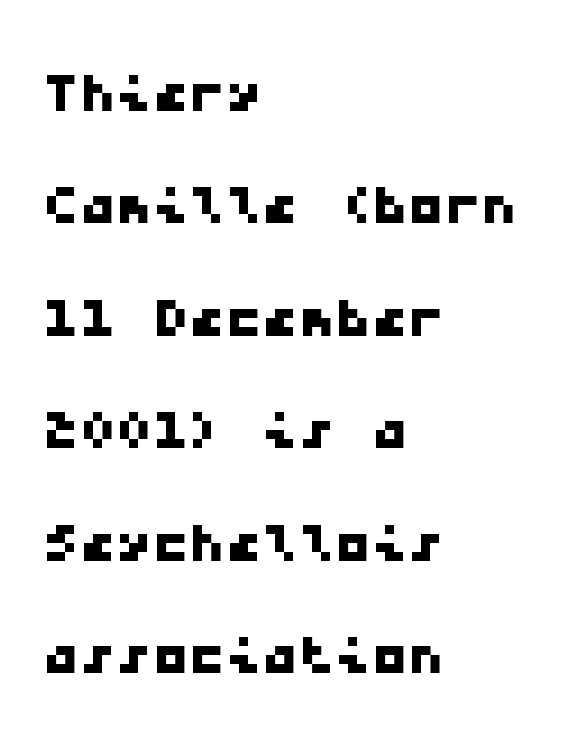
Q: Is the typeface a serif or a sans-serif typeface? A: Sans-serif.
Q: Is the text underlined? A: No.
Q: How is the paragraph aligned? A: Left-aligned.
Q: Is the spacing between letters normal or unusually wide? A: Normal.
Q: Is the spacing between lines tight, normal or loose? A: Normal.
Q: Width (condensed, normal, or wide)? A: Wide.
Q: Stroke contrast? A: Low.
Q: x-height? A: Medium.
Q: Monospaced? A: Yes.
